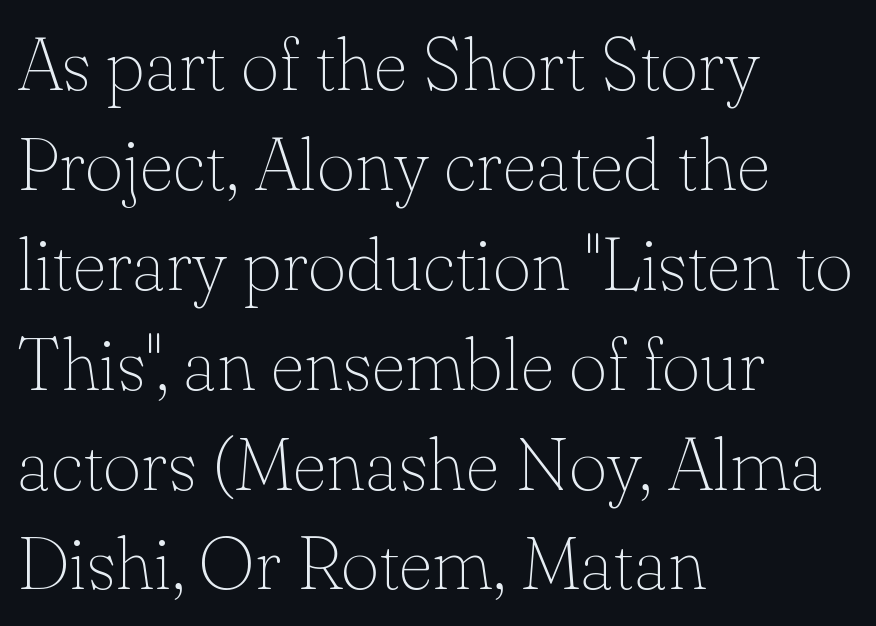
The image shows 74 px thin serif type, upright; set left-aligned, normal line spacing (1.35x), normal letter spacing, not underlined; low stroke contrast and a small x-height.
